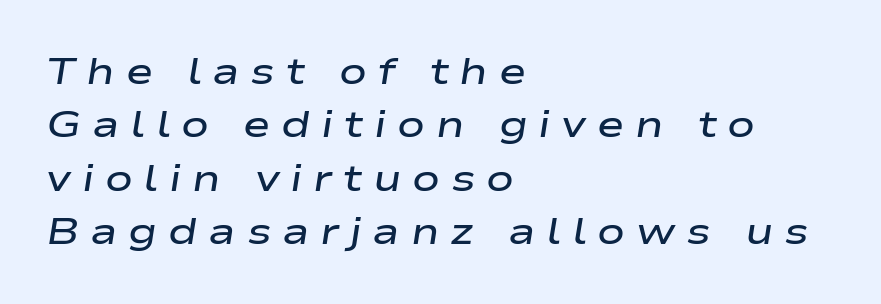
A typesetter would call this proportional, since set widths differ per character. The space directly below the letters is spotless. Reading down the column, the eye jumps a familiar distance to each next line. The font's italic variant was chosen for this text. Substantial extra tracking has been applied to these lines.
